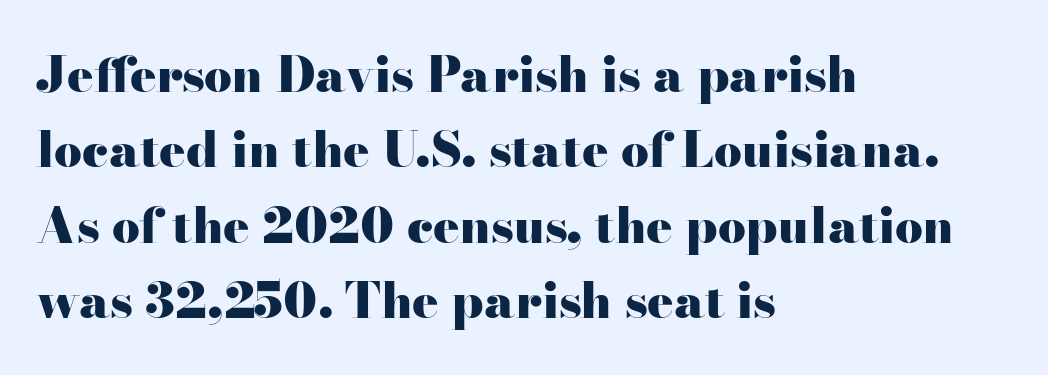
The image shows 49 px heavy, wide serif type, upright; set left-aligned, normal line spacing (1.54x), normal letter spacing, not underlined; high stroke contrast and a small x-height.
